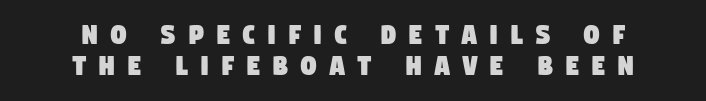
The image shows 31 px condensed sans-serif type; set centered, tight line spacing (1.0x), unusually wide letter spacing (+0.4 em), not underlined; low stroke contrast and a large x-height.
